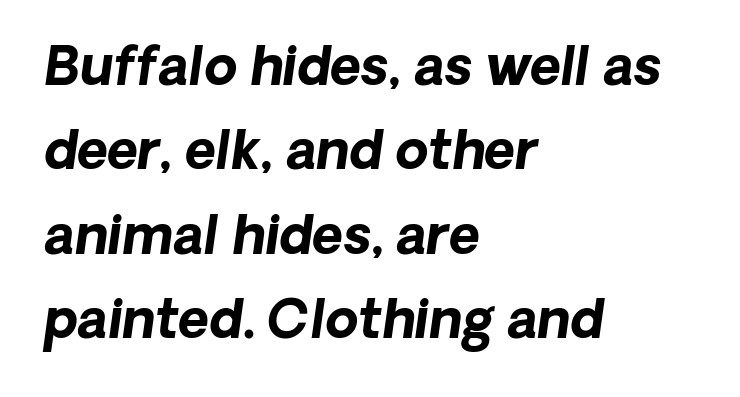
{"italic": "yes", "lean": "right", "slant_degrees": 8, "bold": "yes", "weight": "bold", "width": "normal", "stroke_contrast": "low", "x_height": "medium", "monospaced": "no", "underline": "no", "align": "left", "line_spacing": "normal", "line_spacing_ratio": 1.59, "letter_spacing": "normal", "letter_spacing_em": 0.0, "glyph_px": 53}
